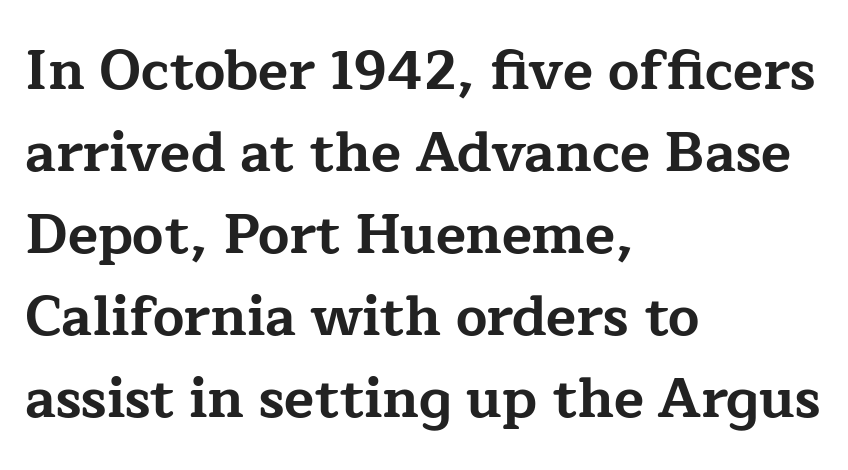
Q: Is the text bold? A: Yes.
Q: Is the text italic (slanted)? A: No, it is upright.
Q: Is the typeface a serif or a sans-serif typeface? A: Serif.
Q: Is the text underlined? A: No.
Q: How is the paragraph aligned? A: Left-aligned.
Q: Is the spacing between letters normal or unusually wide? A: Normal.
Q: Is the spacing between lines tight, normal or loose? A: Normal.
Q: Width (condensed, normal, or wide)? A: Wide.
Q: Stroke contrast? A: Low.
Q: x-height? A: Medium.
Q: Monospaced? A: No.
